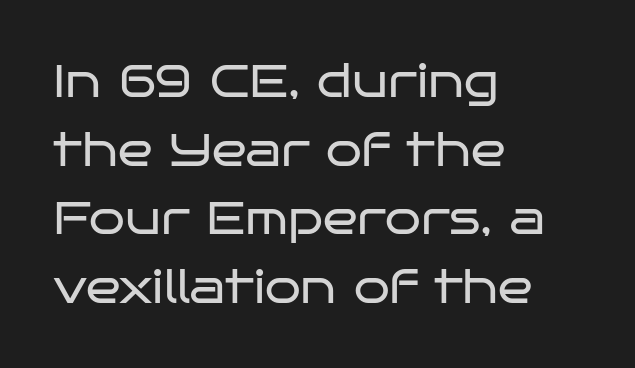
Honestly, the letter spacing is just normal — you wouldn't notice it. Is the type heavy? It reads as light-to-regular instead. Regular leading. The font's upright variant was chosen for this text. Is this a fixed-width face? No — the glyphs have proportional, varying widths. Type style note: lacks serifs.
